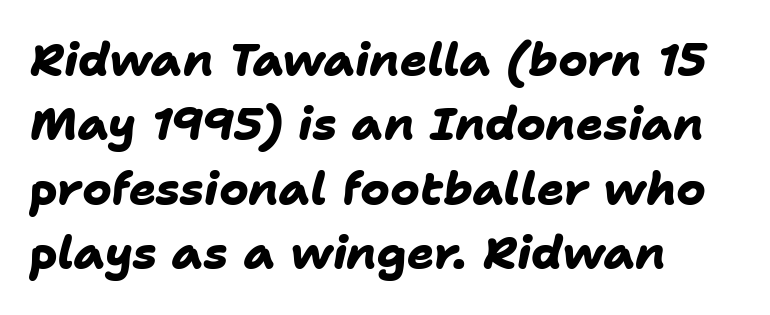
Q: Is the text bold? A: Yes.
Q: Is the typeface a serif or a sans-serif typeface? A: Sans-serif.
Q: Is the text underlined? A: No.
Q: How is the paragraph aligned? A: Left-aligned.
Q: Is the spacing between letters normal or unusually wide? A: Normal.
Q: Is the spacing between lines tight, normal or loose? A: Normal.
Q: Width (condensed, normal, or wide)? A: Normal.
Q: Stroke contrast? A: Low.
Q: x-height? A: Medium.
Q: Monospaced? A: No.
